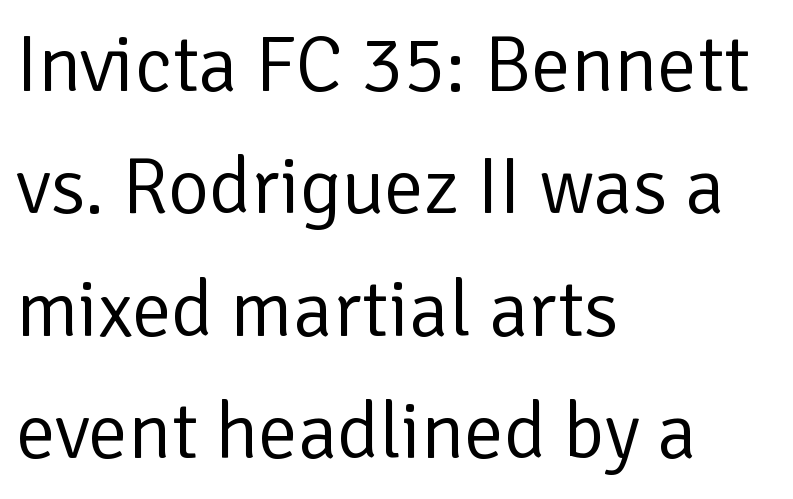
Q: Is the text bold? A: No.
Q: Is the text italic (slanted)? A: No, it is upright.
Q: Is the typeface a serif or a sans-serif typeface? A: Sans-serif.
Q: Is the text underlined? A: No.
Q: How is the paragraph aligned? A: Left-aligned.
Q: Is the spacing between letters normal or unusually wide? A: Normal.
Q: Is the spacing between lines tight, normal or loose? A: Normal.
Q: Width (condensed, normal, or wide)? A: Normal.
Q: Stroke contrast? A: Low.
Q: x-height? A: Medium.
Q: Monospaced? A: No.
